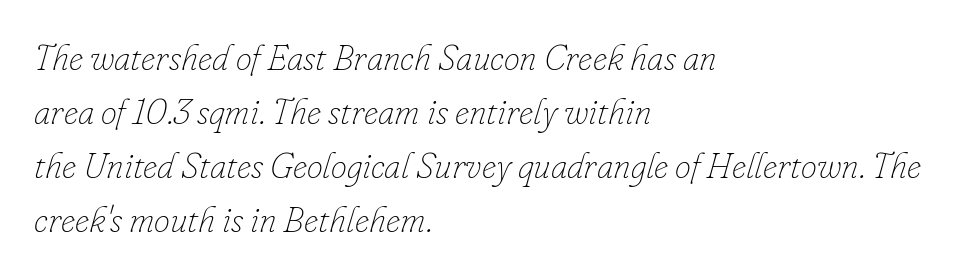
{"italic": "yes", "lean": "right", "slant_degrees": 16, "bold": "no", "weight": "thin", "width": "normal", "stroke_contrast": "low", "x_height": "small", "monospaced": "no", "underline": "no", "align": "left", "line_spacing": "normal", "line_spacing_ratio": 1.5, "letter_spacing": "normal", "letter_spacing_em": 0.0, "glyph_px": 36}
